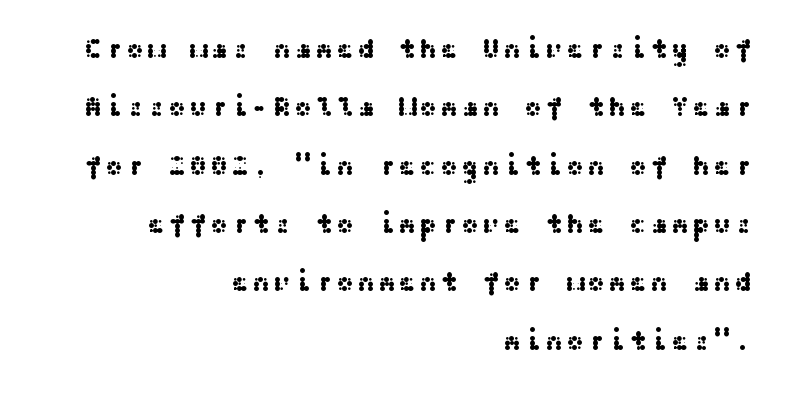
The leading is generous, giving the passage an open texture. The string is rendered with underlining switched off. The type sits square on the baseline with zero lean. Line ends are locked; line starts wander.
